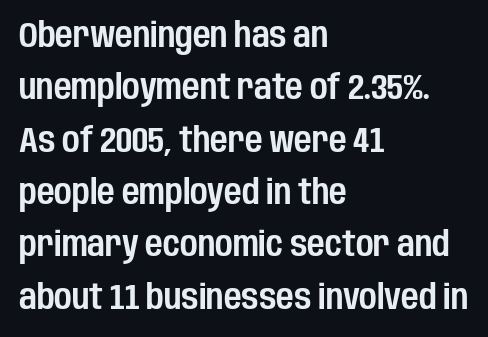
Q: Is the text italic (slanted)? A: No, it is upright.
Q: Is the typeface a serif or a sans-serif typeface? A: Sans-serif.
Q: Is the text underlined? A: No.
Q: How is the paragraph aligned? A: Left-aligned.
Q: Is the spacing between letters normal or unusually wide? A: Normal.
Q: Is the spacing between lines tight, normal or loose? A: Normal.
Q: Width (condensed, normal, or wide)? A: Condensed.
Q: Stroke contrast? A: Low.
Q: x-height? A: Large.
Q: Monospaced? A: No.
